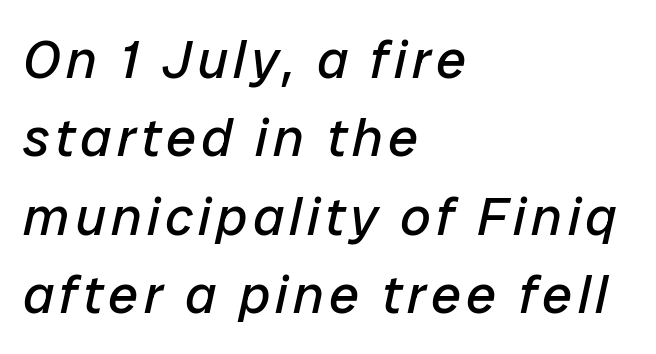
Q: Is the text bold? A: No.
Q: Is the text italic (slanted)? A: Yes, it leans right by about 12 degrees.
Q: Is the text underlined? A: No.
Q: How is the paragraph aligned? A: Left-aligned.
Q: Is the spacing between lines tight, normal or loose? A: Normal.
Q: Width (condensed, normal, or wide)? A: Normal.
Q: Stroke contrast? A: Low.
Q: x-height? A: Medium.
Q: Monospaced? A: No.
